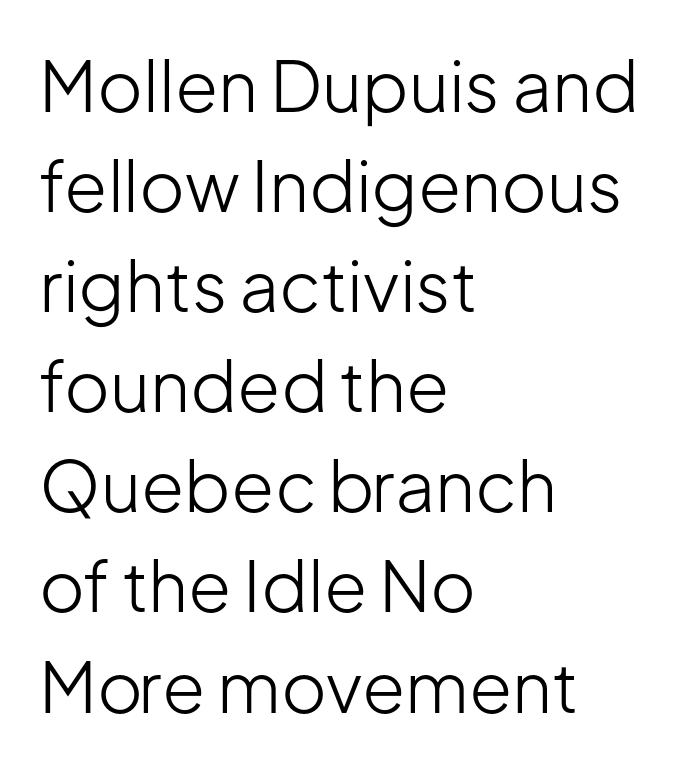
This rendering employs a face without finishing strokes, i.e., a sans-serif. Is the stroke heavy? The answer is a plain regular-or-lighter. This rendering leaves character spacing at its baseline value. These lines are rendered in a variable-pitch font.
